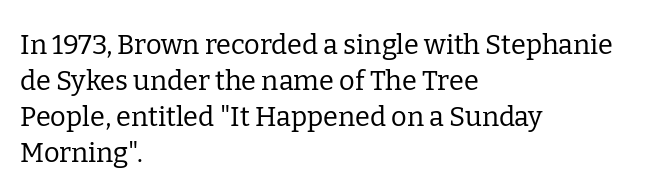
A clean baseline with only descenders dipping below it. The letters stand upright; this is a roman face. The letterforms sit shoulder to shoulder at normal distance. The compositor pushed each line to the left boundary.
